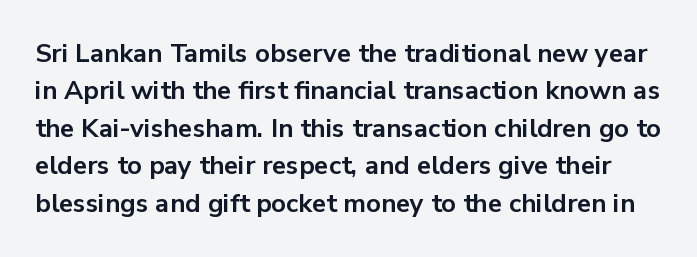
The image shows 26 px bold type, upright; set normal line spacing (1.44x), normal letter spacing, not underlined.
